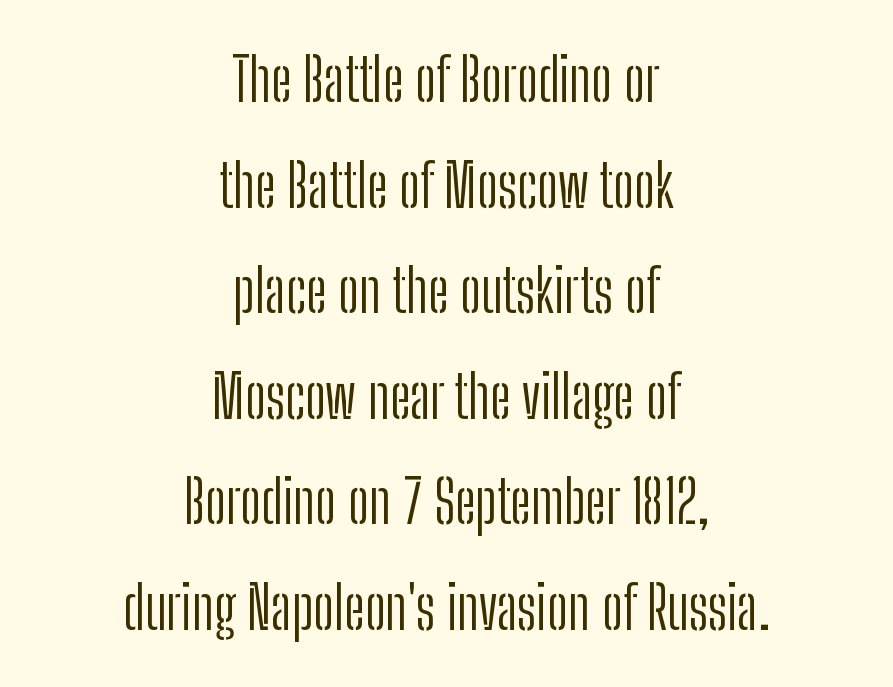
Q: Is the text bold? A: No.
Q: Is the text italic (slanted)? A: No, it is upright.
Q: Is the typeface a serif or a sans-serif typeface? A: Sans-serif.
Q: Is the text underlined? A: No.
Q: How is the paragraph aligned? A: Centered.
Q: Is the spacing between letters normal or unusually wide? A: Normal.
Q: Width (condensed, normal, or wide)? A: Condensed.
Q: Stroke contrast? A: Low.
Q: x-height? A: Medium.
Q: Monospaced? A: No.
